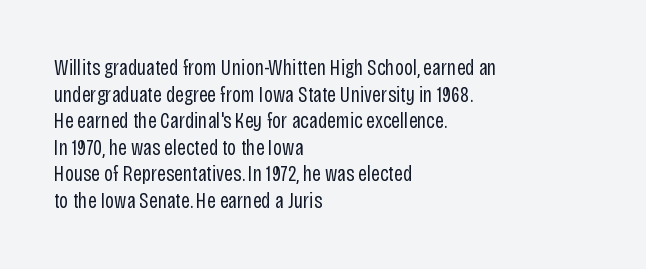
The face used here is rendered with its standard letterfit. The rag falls on the right side of this text block. The typeface has the unassuming heft of standard copy or less. Italic: no, the glyphs are upright roman.
